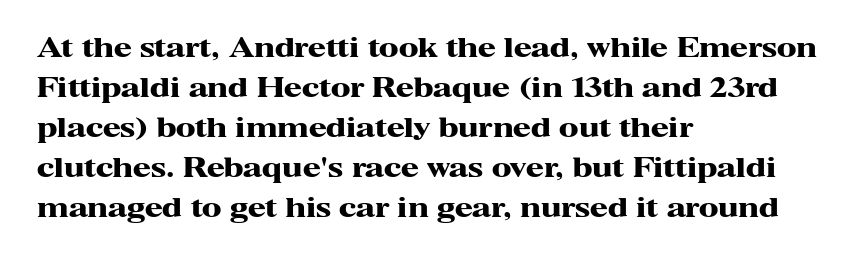
The image shows 26 px bold type, upright; set left-aligned, normal line spacing (1.54x), normal letter spacing, not underlined.
